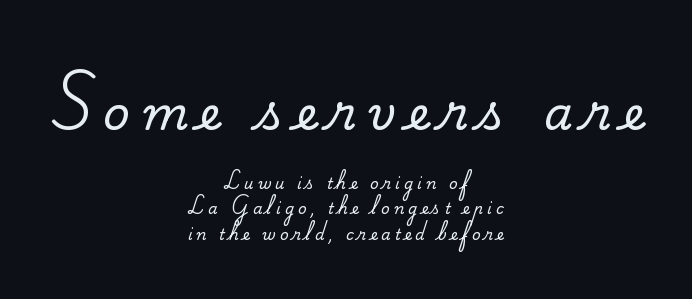
Q: Is the text italic (slanted)? A: Yes.
Q: Is the typeface a serif or a sans-serif typeface? A: Serif.
Q: Is the text underlined? A: No.
Q: How is the paragraph aligned? A: Centered.
Q: Is the spacing between letters normal or unusually wide? A: Unusually wide.
Q: Is the spacing between lines tight, normal or loose? A: Normal.
Q: Which block of text is set in a larger size, the first (top) or the second (bottom)? A: The first (top) one.
Q: Width (condensed, normal, or wide)? A: Normal.
Q: Stroke contrast? A: Medium.
Q: x-height? A: Small.
Q: Monospaced? A: No.
